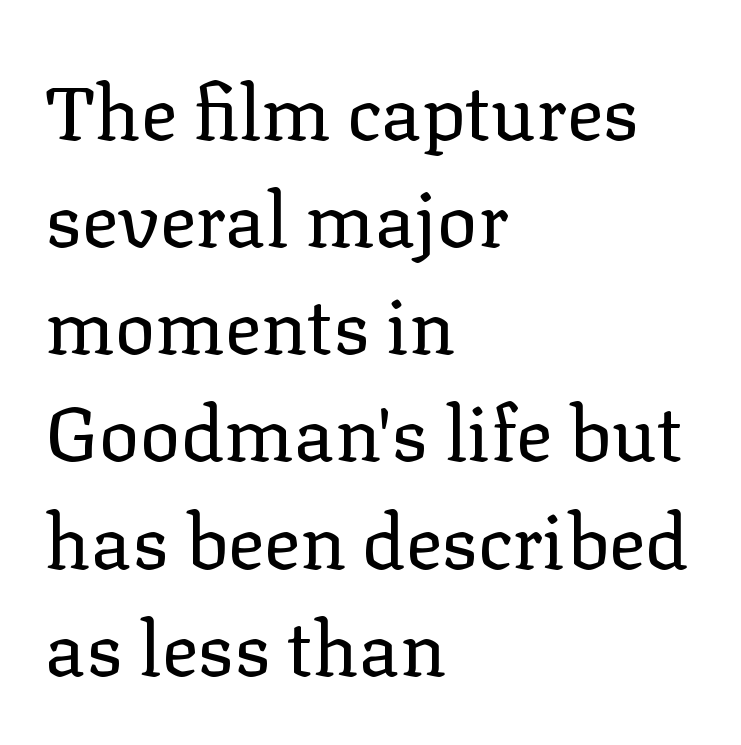
{"serif": "yes", "italic": "no", "bold": "no", "weight": "regular", "width": "normal", "stroke_contrast": "low", "x_height": "medium", "monospaced": "no", "underline": "no", "align": "left", "line_spacing": "normal", "line_spacing_ratio": 1.41, "letter_spacing": "normal", "letter_spacing_em": 0.0, "glyph_px": 76}
